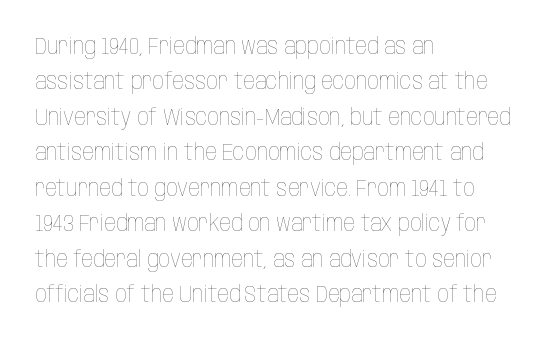
The image shows 23 px text type, upright; set left-aligned, normal line spacing (1.54x), normal letter spacing, not underlined.
